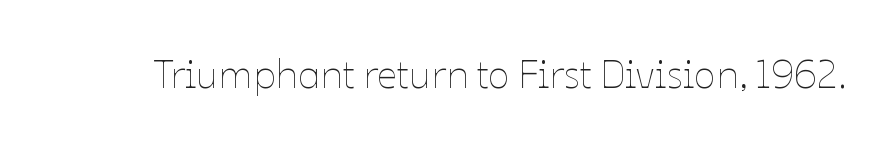
Q: Is the text bold? A: No.
Q: Is the text italic (slanted)? A: No, it is upright.
Q: Is the text underlined? A: No.
Q: Is the spacing between letters normal or unusually wide? A: Normal.
Q: Width (condensed, normal, or wide)? A: Normal.
Q: Stroke contrast? A: Low.
Q: x-height? A: Medium.
Q: Monospaced? A: No.
